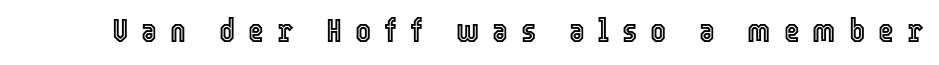
Q: Is the text italic (slanted)? A: No, it is upright.
Q: Is the text underlined? A: No.
Q: Is the spacing between letters normal or unusually wide? A: Unusually wide.
Q: Width (condensed, normal, or wide)? A: Condensed.
Q: x-height? A: Medium.
Q: Monospaced? A: No.
